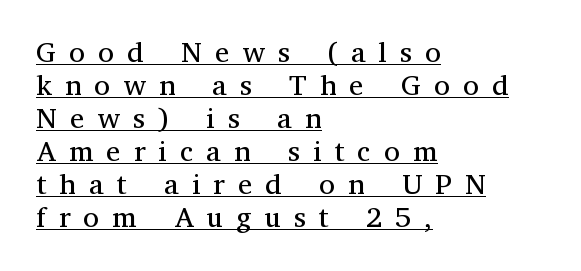
{"serif": "yes", "italic": "no", "bold": "no", "weight": "regular", "width": "normal", "stroke_contrast": "medium", "x_height": "medium", "monospaced": "no", "underline": "yes", "align": "left", "line_spacing": "tight", "line_spacing_ratio": 1.14, "letter_spacing": "wide", "letter_spacing_em": 0.45, "glyph_px": 29}
